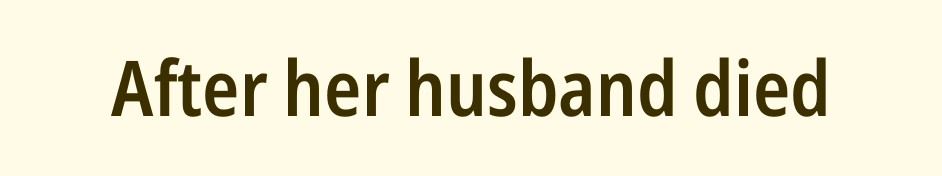
The image shows 77 px semibold, condensed sans-serif type, upright; set normal letter spacing, not underlined; low stroke contrast and a medium x-height.
